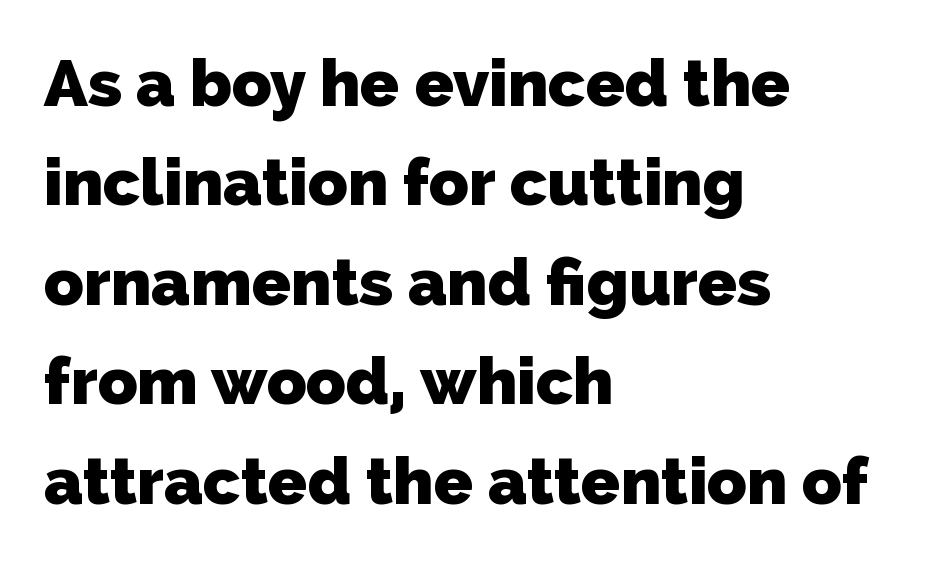
{"serif": "no", "bold": "yes", "weight": "heavy", "width": "normal", "stroke_contrast": "low", "x_height": "medium", "monospaced": "no", "underline": "no", "align": "left", "line_spacing": "normal", "line_spacing_ratio": 1.53, "letter_spacing": "normal", "letter_spacing_em": 0.0, "glyph_px": 65}
